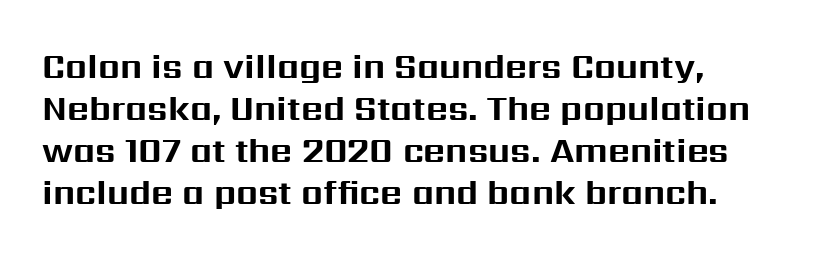
{"serif": "no", "italic": "no", "bold": "yes", "weight": "bold", "width": "normal", "stroke_contrast": "medium", "x_height": "medium", "monospaced": "no", "underline": "no", "align": "left", "line_spacing_ratio": 1.24, "letter_spacing": "normal", "letter_spacing_em": 0.0, "glyph_px": 34}
